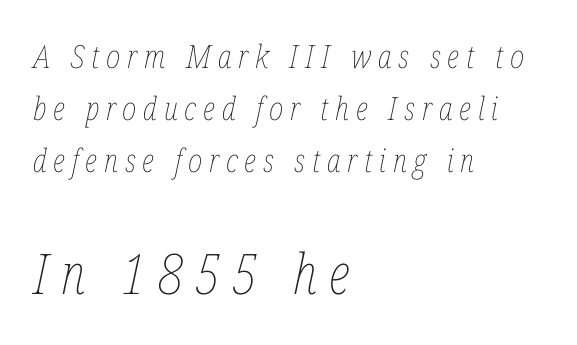
{"italic": "yes", "lean": "right", "slant_degrees": 12, "bold": "no", "weight": "thin", "width": "condensed", "stroke_contrast": "low", "x_height": "medium", "monospaced": "no", "underline": "no", "align": "left", "line_spacing": "normal", "line_spacing_ratio": 1.63, "letter_spacing": "wide", "letter_spacing_em": 0.21, "larger_block": "second", "size_ratio": 1.75, "glyph_px": 56}
